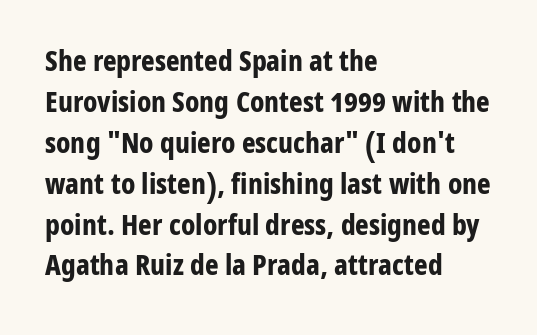
The image shows 29 px bold, condensed sans-serif type, upright; set left-aligned, normal line spacing (1.41x), normal letter spacing, not underlined; low stroke contrast and a medium x-height.
